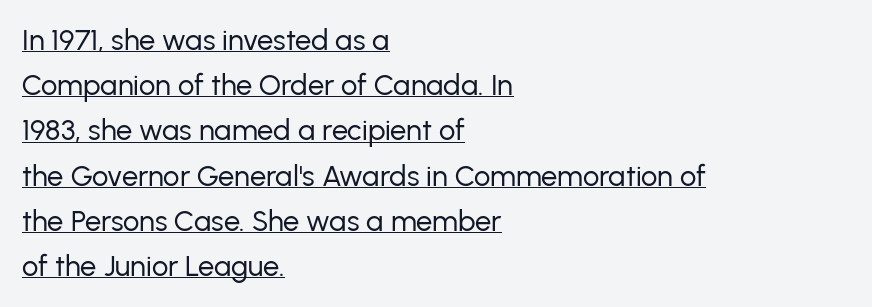
The image shows 29 px regular-weight sans-serif type, upright; set left-aligned, normal line spacing (1.56x), normal letter spacing, underlined; low stroke contrast and a medium x-height.
